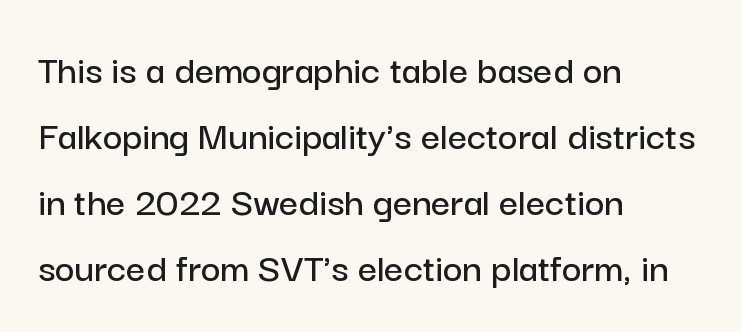
Q: Is the text italic (slanted)? A: No, it is upright.
Q: Is the typeface a serif or a sans-serif typeface? A: Sans-serif.
Q: Is the text underlined? A: No.
Q: How is the paragraph aligned? A: Left-aligned.
Q: Is the spacing between letters normal or unusually wide? A: Normal.
Q: Is the spacing between lines tight, normal or loose? A: Normal.
Q: Width (condensed, normal, or wide)? A: Normal.
Q: Stroke contrast? A: Low.
Q: x-height? A: Medium.
Q: Monospaced? A: No.
